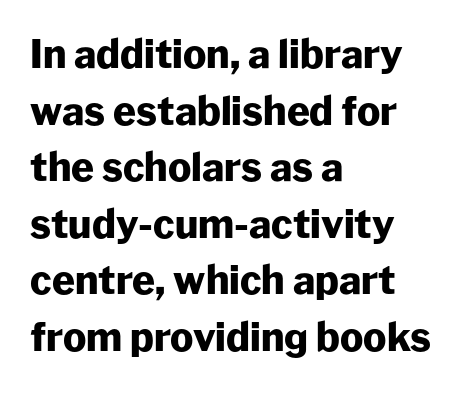
Q: Is the text bold? A: Yes.
Q: Is the text italic (slanted)? A: No, it is upright.
Q: Is the typeface a serif or a sans-serif typeface? A: Sans-serif.
Q: Is the text underlined? A: No.
Q: How is the paragraph aligned? A: Left-aligned.
Q: Is the spacing between letters normal or unusually wide? A: Normal.
Q: Is the spacing between lines tight, normal or loose? A: Normal.
Q: Width (condensed, normal, or wide)? A: Normal.
Q: Stroke contrast? A: Low.
Q: x-height? A: Medium.
Q: Monospaced? A: No.
